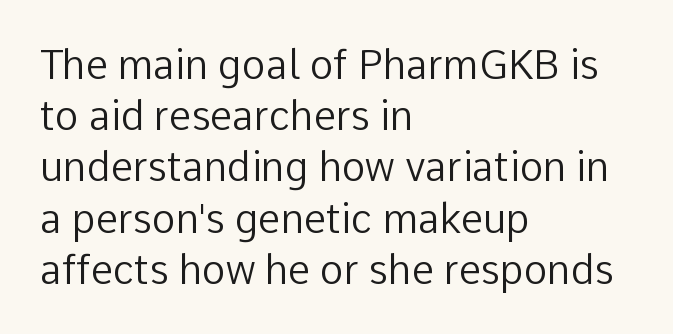
{"serif": "no", "italic": "no", "bold": "no", "weight": "regular", "width": "normal", "stroke_contrast": "low", "x_height": "medium", "monospaced": "no", "underline": "no", "align": "left", "line_spacing": "normal", "line_spacing_ratio": 1.28, "letter_spacing": "normal", "letter_spacing_em": 0.0, "glyph_px": 40}
